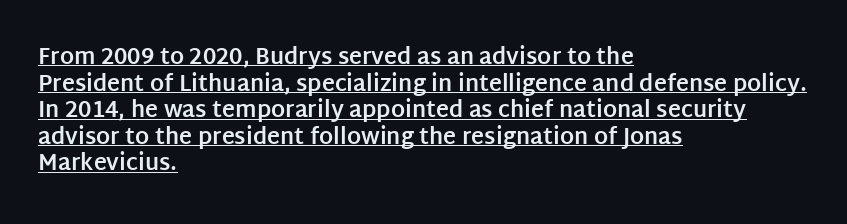
Q: Is the text bold? A: Yes.
Q: Is the text italic (slanted)? A: No, it is upright.
Q: Is the text underlined? A: Yes.
Q: How is the paragraph aligned? A: Left-aligned.
Q: Is the spacing between letters normal or unusually wide? A: Normal.
